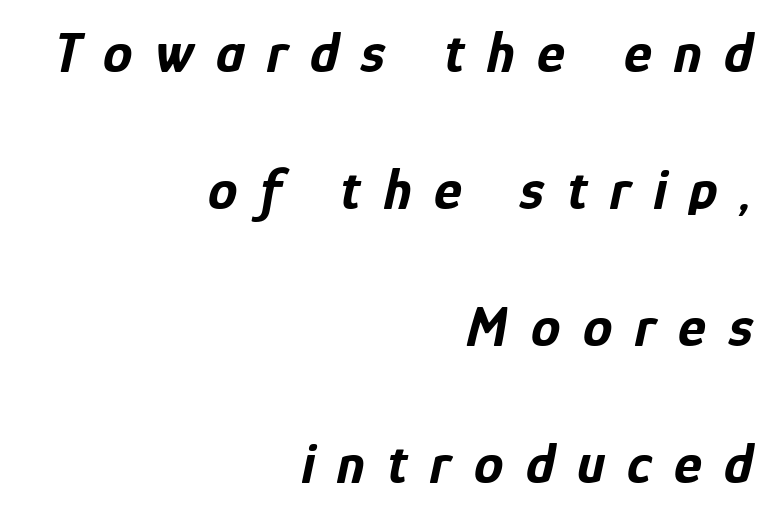
{"italic": "yes", "lean": "right", "slant_degrees": 12, "bold": "yes", "weight": "bold", "width": "condensed", "stroke_contrast": "low", "x_height": "medium", "monospaced": "no", "underline": "no", "align": "right", "line_spacing": "loose", "line_spacing_ratio": 2.32, "letter_spacing": "wide", "letter_spacing_em": 0.38, "glyph_px": 59}
